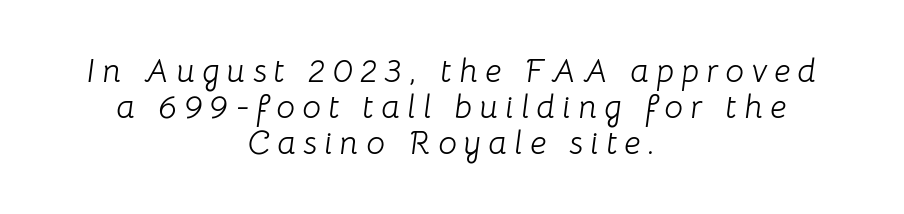
The image shows 33 px light type, italic (leaning right); set centered, tight line spacing (1.09x), unusually wide letter spacing (+0.22 em), not underlined; low stroke contrast and a medium x-height.
